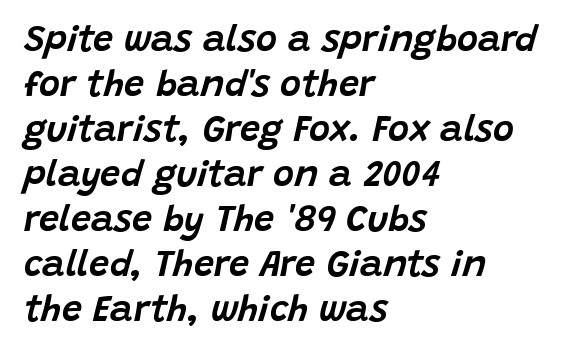
{"italic": "yes", "lean": "right", "slant_degrees": 15, "width": "normal", "stroke_contrast": "low", "x_height": "large", "monospaced": "no", "underline": "no", "align": "left", "line_spacing": "normal", "line_spacing_ratio": 1.25, "letter_spacing": "normal", "letter_spacing_em": 0.0, "glyph_px": 36}
